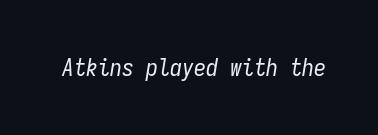
The image shows 24 px text type, italic (leaning right); set normal letter spacing, not underlined.
